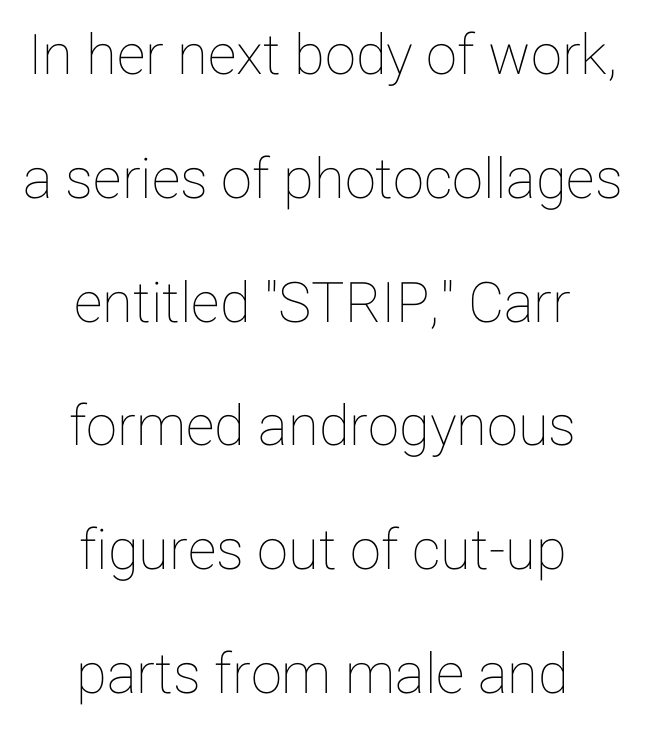
The image shows 56 px text type, upright; set centered, loose line spacing (2.21x), normal letter spacing, not underlined; low stroke contrast and a medium x-height.
